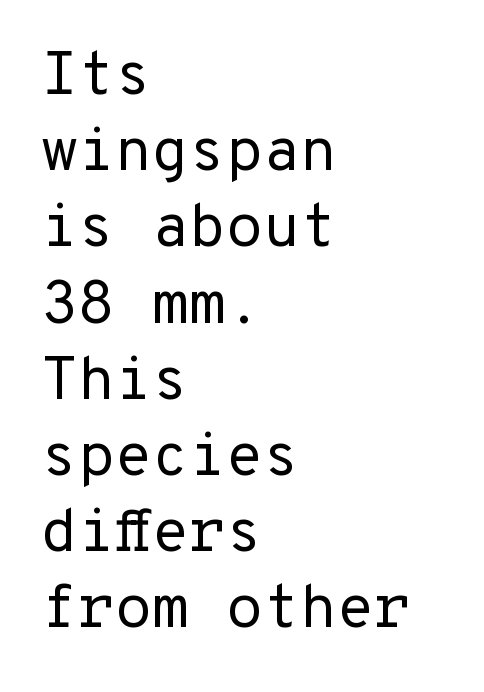
{"serif": "no", "italic": "no", "bold": "no", "weight": "regular", "width": "normal", "stroke_contrast": "low", "x_height": "medium", "monospaced": "yes", "underline": "no", "align": "left", "line_spacing": "normal", "line_spacing_ratio": 1.27, "letter_spacing": "normal", "letter_spacing_em": 0.0, "glyph_px": 60}
